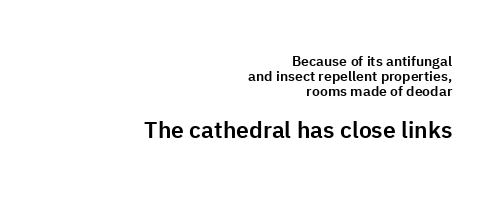
Q: Is the text italic (slanted)? A: No, it is upright.
Q: Is the text underlined? A: No.
Q: How is the paragraph aligned? A: Right-aligned.
Q: Is the spacing between letters normal or unusually wide? A: Normal.
Q: Is the spacing between lines tight, normal or loose? A: Tight.
Q: Which block of text is set in a larger size, the first (top) or the second (bottom)? A: The second (bottom) one.
